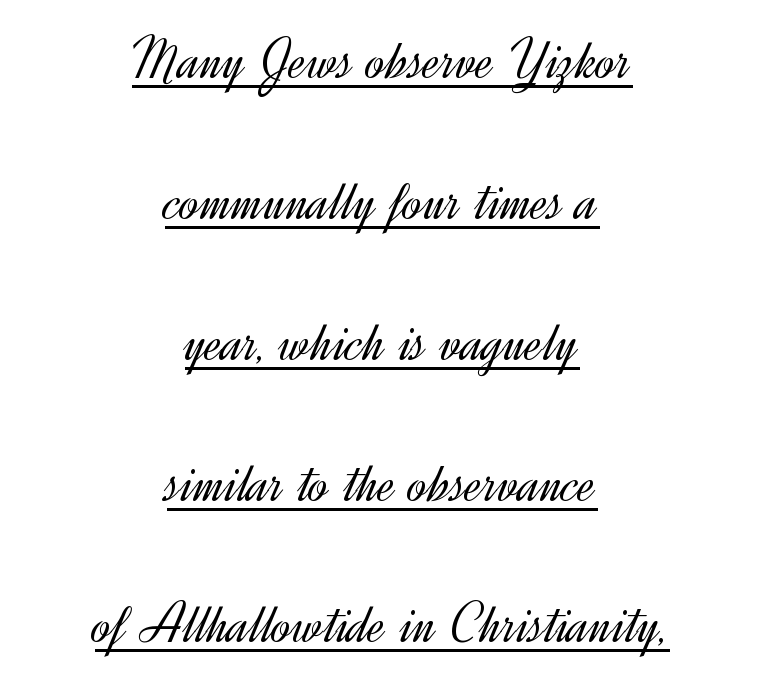
Q: Is the text bold? A: No.
Q: Is the text italic (slanted)? A: Yes.
Q: Is the typeface a serif or a sans-serif typeface? A: Sans-serif.
Q: Is the text underlined? A: Yes.
Q: How is the paragraph aligned? A: Centered.
Q: Is the spacing between letters normal or unusually wide? A: Normal.
Q: Is the spacing between lines tight, normal or loose? A: Loose.
Q: Width (condensed, normal, or wide)? A: Normal.
Q: x-height? A: Small.
Q: Monospaced? A: No.
